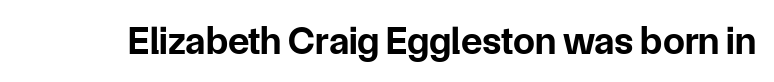
The image shows 39 px bold sans-serif type, upright; set normal letter spacing, not underlined; low stroke contrast and a medium x-height.
